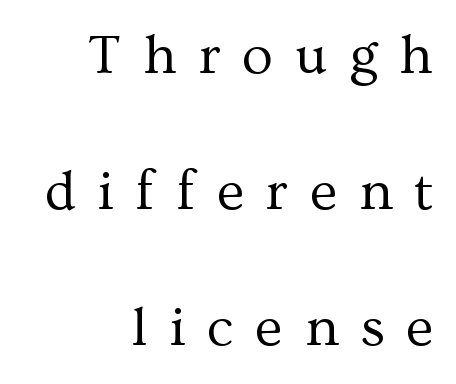
The strip under each line holds only bare page. Is the letter spacing exaggerated? Yes — the characters are pushed far apart. The type sits square on the baseline with zero lean. These lines are rendered in a variable-pitch font.
